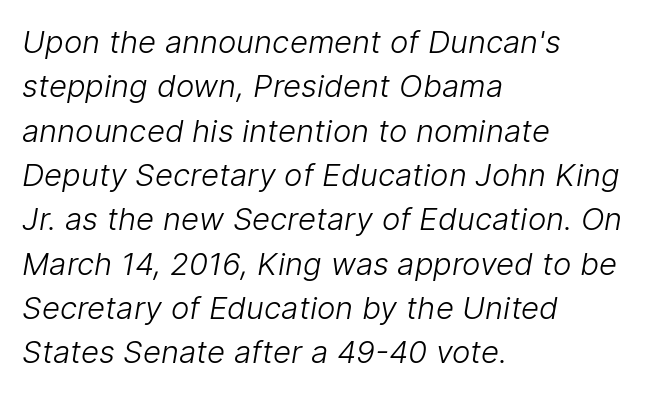
Rows of type keep a routine distance in the vertical direction. Tracking value appears to be zero — textbook default spacing. Clear beneath every line of the passage. The passage shown is not bold in any degree.
